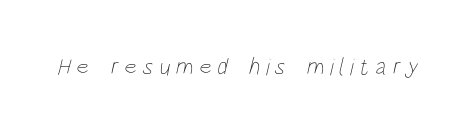
Q: Is the text bold? A: No.
Q: Is the text underlined? A: No.
Q: Is the spacing between letters normal or unusually wide? A: Unusually wide.
